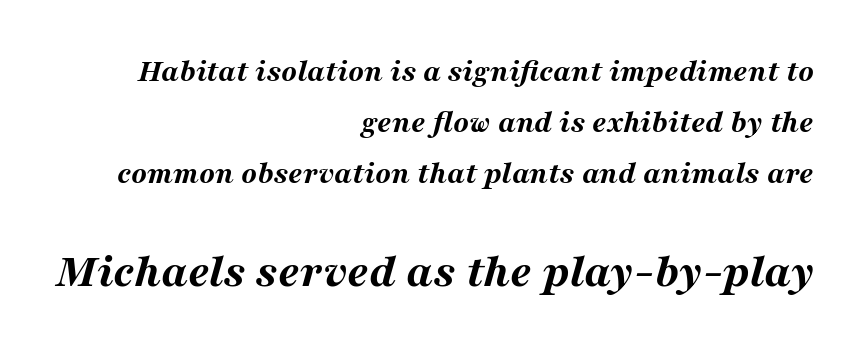
Q: Is the text bold? A: Yes.
Q: Is the text italic (slanted)? A: Yes, it leans right by about 16 degrees.
Q: Is the text underlined? A: No.
Q: How is the paragraph aligned? A: Right-aligned.
Q: Is the spacing between letters normal or unusually wide? A: Normal.
Q: Is the spacing between lines tight, normal or loose? A: Normal.
Q: Which block of text is set in a larger size, the first (top) or the second (bottom)? A: The second (bottom) one.
Q: Width (condensed, normal, or wide)? A: Wide.
Q: Stroke contrast? A: Medium.
Q: x-height? A: Medium.
Q: Monospaced? A: No.
